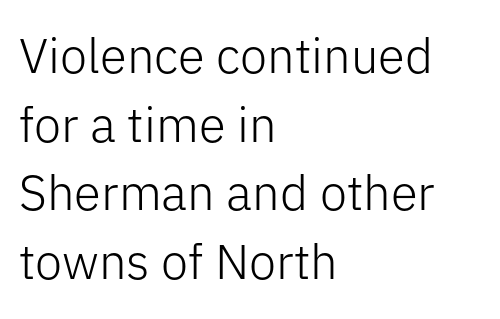
The face used here is proportionally spaced, like ordinary book or web type. Interline gaps are of average width in this sample. Nope, not italic — everything's standing straight. Short note: letters normally spaced. Words float on clear page, feet unadorned.
